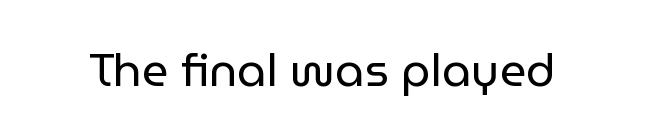
{"serif": "no", "italic": "no", "bold": "no", "weight": "regular", "width": "normal", "stroke_contrast": "low", "x_height": "medium", "monospaced": "no", "underline": "no", "letter_spacing": "normal", "letter_spacing_em": 0.0, "glyph_px": 46}
